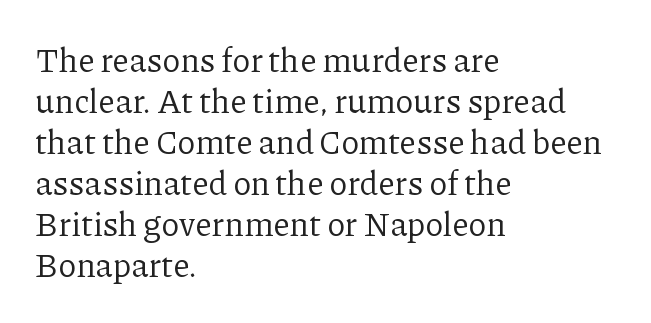
{"serif": "yes", "italic": "no", "bold": "no", "weight": "regular", "width": "normal", "stroke_contrast": "low", "x_height": "medium", "monospaced": "no", "underline": "no", "align": "left", "line_spacing_ratio": 1.24, "letter_spacing": "normal", "letter_spacing_em": 0.0, "glyph_px": 33}
